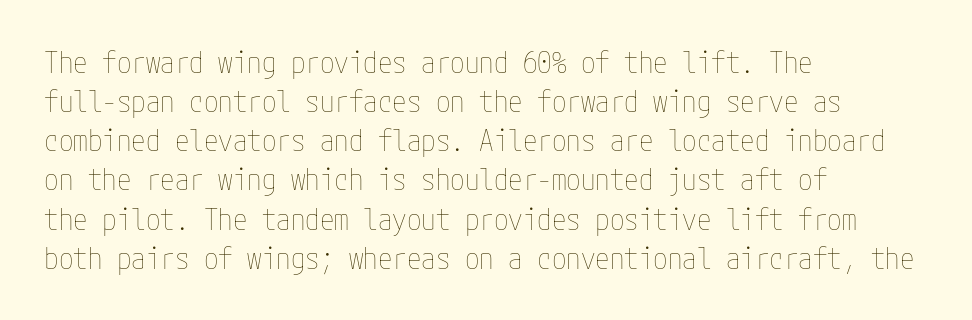
Q: Is the text bold? A: No.
Q: Is the text italic (slanted)? A: No, it is upright.
Q: Is the text underlined? A: No.
Q: How is the paragraph aligned? A: Left-aligned.
Q: Is the spacing between letters normal or unusually wide? A: Normal.
Q: Is the spacing between lines tight, normal or loose? A: Normal.
Q: Width (condensed, normal, or wide)? A: Condensed.
Q: Stroke contrast? A: Low.
Q: x-height? A: Medium.
